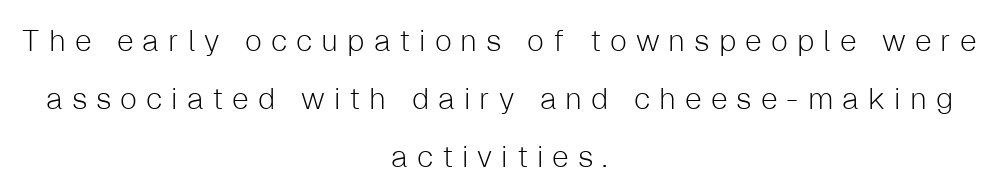
No extra ink here — the face is not bold. Layout note: lines centered. Tracking here is generous; glyphs stand well apart from one another. Is there any slant? The stems are plumb. The designer dialed line spacing up above the default. The passage shown is typed in a proportional face where columns would drift.
